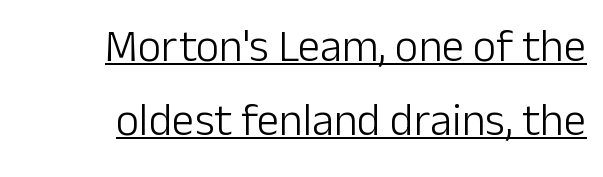
The image shows 45 px light sans-serif type, upright; set right-aligned, normal line spacing (1.65x), normal letter spacing, underlined; low stroke contrast and a medium x-height.
